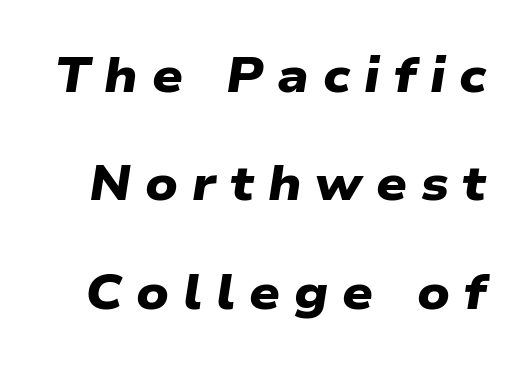
The passage shown stacks its lines with a broad gap. Proportional: the letters do not fall into vertical columns. Nobody drew a line under any word here. The face used here is rendered with a markedly widened letterfit.
